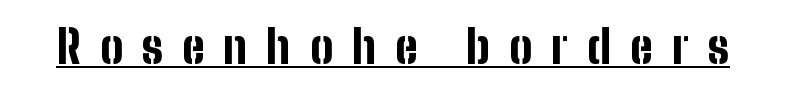
What kind of face is this? One without serifs — a sans. Has an underline been added? It has. Posture: straight, roman, zero tilt. The letters advance in unequal steps, a hallmark of proportional type. The rendering inserts visible extra space after every character. Chunky letters — that's bold for sure.
